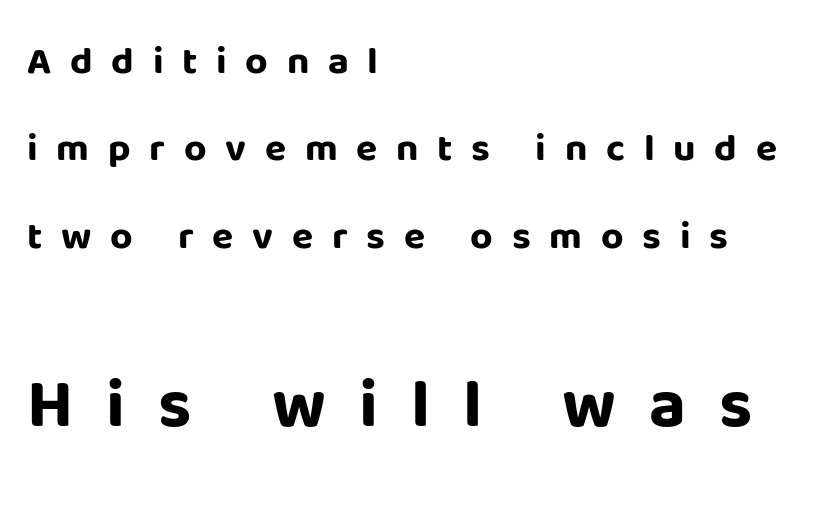
{"serif": "no", "italic": "no", "bold": "yes", "weight": "bold", "width": "normal", "stroke_contrast": "low", "x_height": "large", "monospaced": "no", "underline": "no", "align": "left", "line_spacing": "loose", "line_spacing_ratio": 2.24, "letter_spacing": "wide", "letter_spacing_em": 0.48, "larger_block": "second", "size_ratio": 1.77, "glyph_px": 69}
